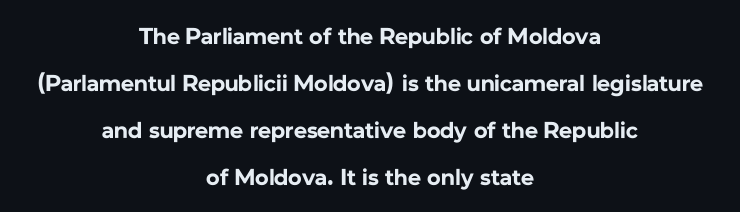
The image shows 23 px bold type, upright; set centered, loose line spacing (2.04x), normal letter spacing, not underlined.
